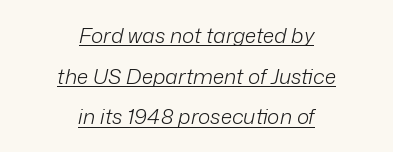
The text carries the slant typical of an italic or oblique font. The rendering keeps characters at their native spacing. The typesetting does not lean heavy: it is not bold. Every row of glyphs is offset so its center matches the block's center. Leading: increased.
